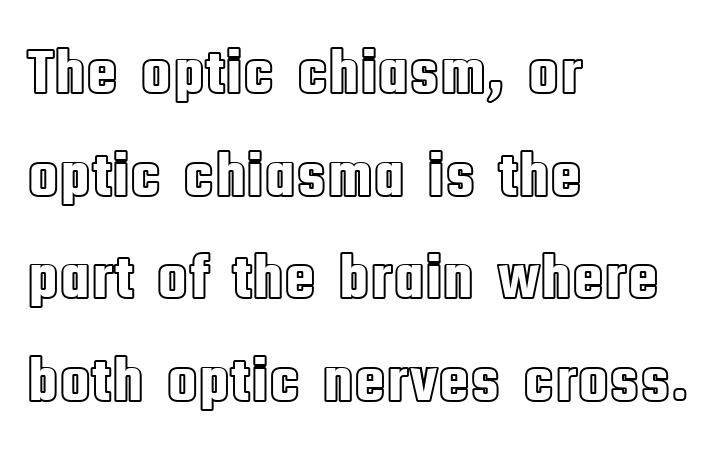
The designer left line spacing at the default. Here the designer chose a conventional face with non-uniform glyph widths. Each word holds together tightly as a unit, with standard inter-letter gaps. The typography opts for an upright posture over an oblique one. Check the space under the baseline: it is left empty.
